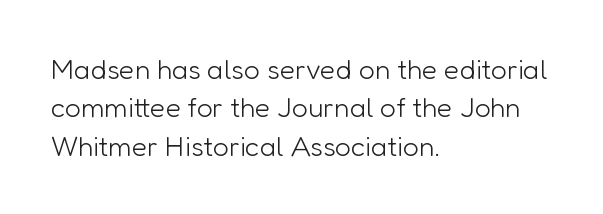
Casual observation: everything's shoved over to the left. Stroke mass is kept to a normal reading level or below. The letterforms sit shoulder to shoulder at normal distance. How would I describe the line gaps? Plain and ordinary. A roman cut, with each character standing at attention. Do the characters align in a grid? No, the font is proportional.
